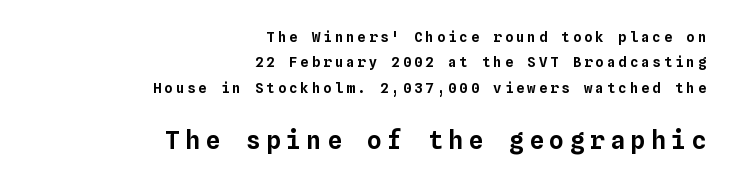
The image shows 25 px text type, upright; set right-aligned, line spacing 1.82x, unusually wide letter spacing (+0.21 em), not underlined; the second (bottom) block is 1.79x larger.
